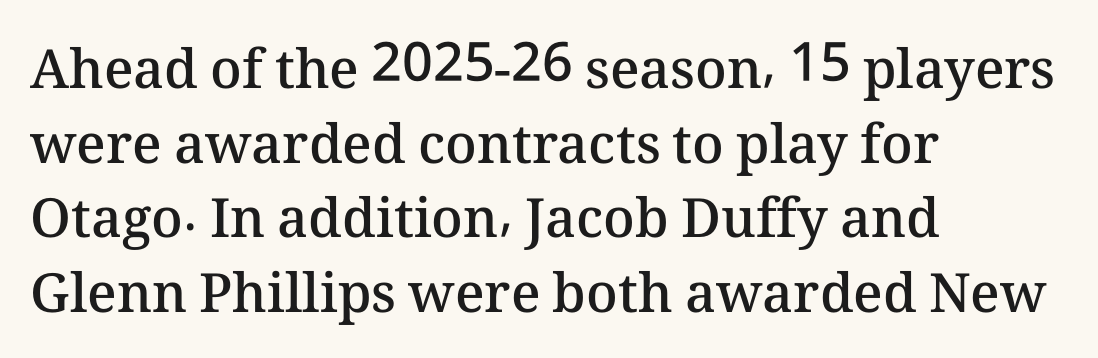
{"italic": "no", "bold": "semi", "weight": "semibold", "width": "normal", "stroke_contrast": "medium", "x_height": "medium", "monospaced": "no", "underline": "no", "align": "left", "line_spacing": "normal", "line_spacing_ratio": 1.38, "letter_spacing": "normal", "letter_spacing_em": 0.0, "glyph_px": 54}
